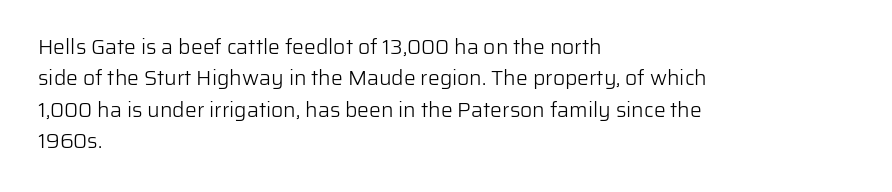
Q: Is the text bold? A: No.
Q: Is the text italic (slanted)? A: No, it is upright.
Q: Is the text underlined? A: No.
Q: How is the paragraph aligned? A: Left-aligned.
Q: Is the spacing between letters normal or unusually wide? A: Normal.
Q: Is the spacing between lines tight, normal or loose? A: Normal.
